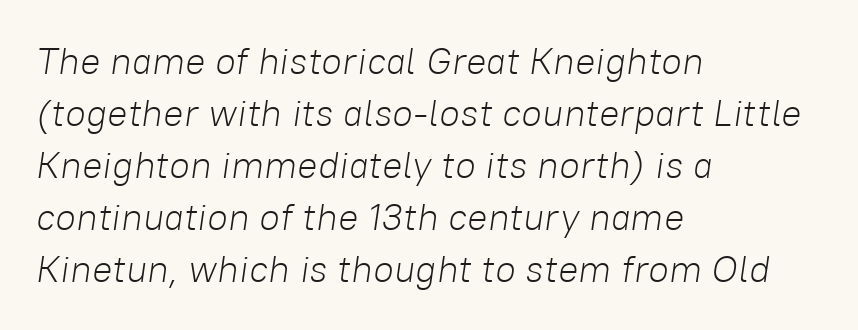
The image shows 38 px light type, italic (leaning right); set left-aligned, normal line spacing (1.37x), normal letter spacing, not underlined; low stroke contrast and a medium x-height.
